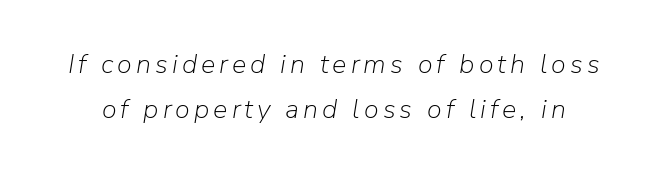
Characters are canted at an angle relative to the baseline's perpendicular. Weight: regular or lighter. Underlining? Definitely not there. Summary of vertical rhythm: regular, with standard interline spacing.
